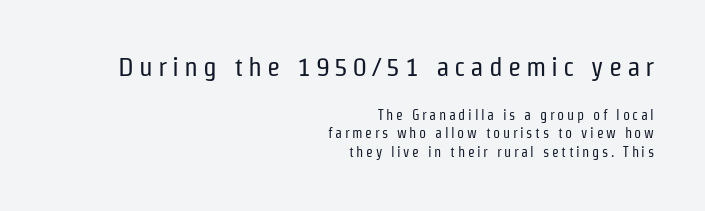
Q: Is the text bold? A: No.
Q: Is the text italic (slanted)? A: No, it is upright.
Q: Is the text underlined? A: No.
Q: How is the paragraph aligned? A: Right-aligned.
Q: Is the spacing between lines tight, normal or loose? A: Normal.
Q: Which block of text is set in a larger size, the first (top) or the second (bottom)? A: The first (top) one.
